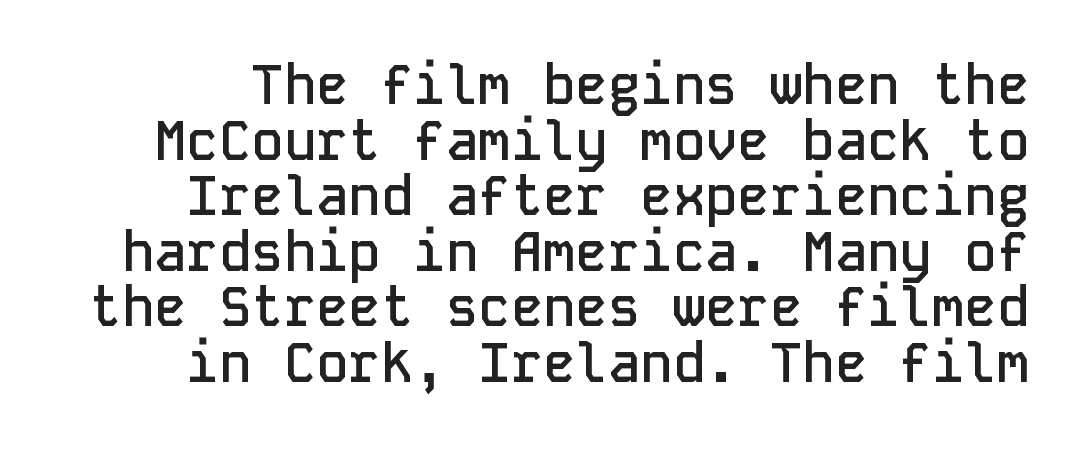
Q: Is the text bold? A: Semi-bold.
Q: Is the text italic (slanted)? A: No, it is upright.
Q: Is the typeface a serif or a sans-serif typeface? A: Sans-serif.
Q: Is the text underlined? A: No.
Q: Is the spacing between letters normal or unusually wide? A: Normal.
Q: Is the spacing between lines tight, normal or loose? A: Tight.
Q: Width (condensed, normal, or wide)? A: Normal.
Q: Stroke contrast? A: Low.
Q: x-height? A: Medium.
Q: Monospaced? A: Yes.
